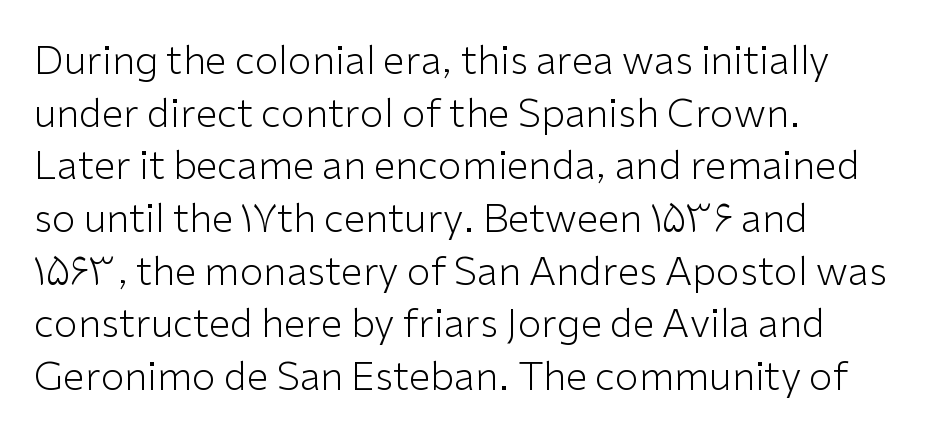
Q: Is the text bold? A: No.
Q: Is the text italic (slanted)? A: No, it is upright.
Q: Is the typeface a serif or a sans-serif typeface? A: Sans-serif.
Q: Is the text underlined? A: No.
Q: How is the paragraph aligned? A: Left-aligned.
Q: Is the spacing between letters normal or unusually wide? A: Normal.
Q: Is the spacing between lines tight, normal or loose? A: Normal.
Q: Width (condensed, normal, or wide)? A: Normal.
Q: Stroke contrast? A: Low.
Q: x-height? A: Medium.
Q: Monospaced? A: No.
